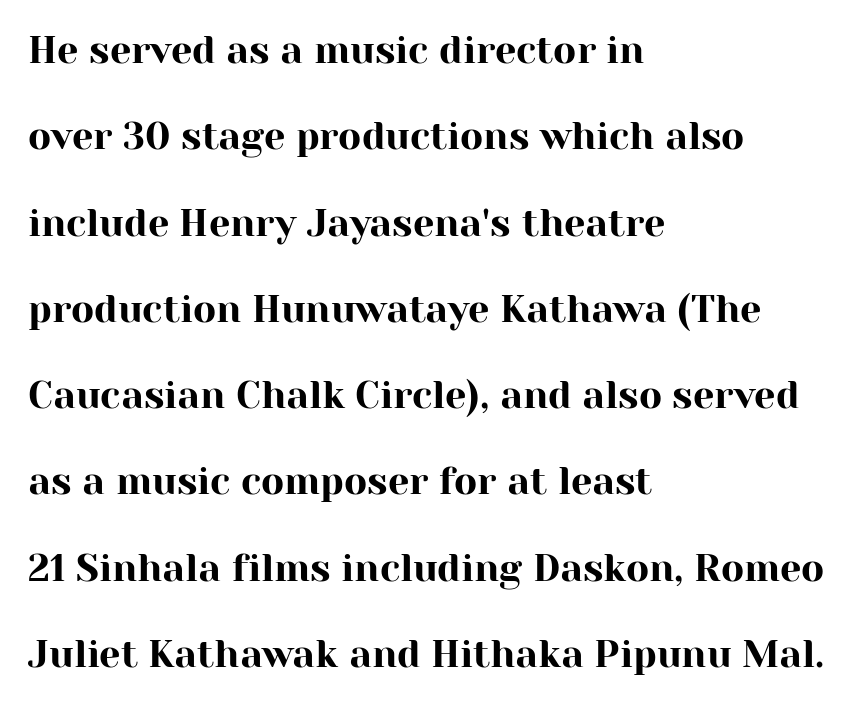
The image shows 38 px serif type, upright; set left-aligned, loose line spacing (2.27x), normal letter spacing, not underlined; high stroke contrast and a medium x-height.
